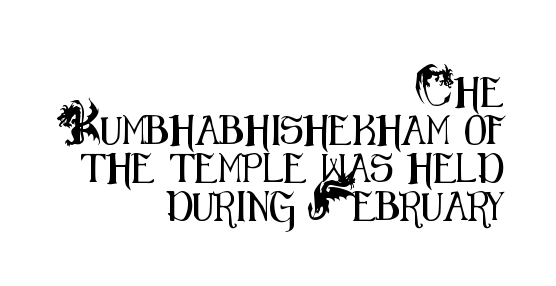
Spacing verdict: proportional, widths tailored to each character. The rows are spaced the way most documents space them. The characters display no serif detailing; their extremities are plain. In terms of letterspacing, this is plain default setting. Descenders hang freely into open space.
